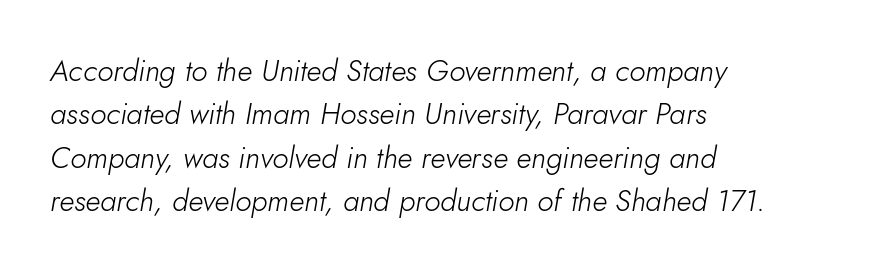
If you drew a line through each stem, it would be angled. Think of a printed novel: that variable character pitch is what you see here. Weight class: somewhere from thin through regular. Plain, unruled lines of type. Successive baselines arrive at the customary interval.
